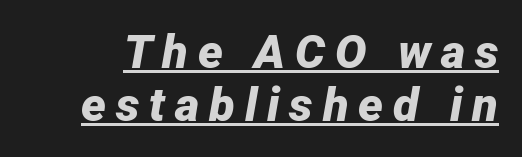
You can see a thin bar hugging the bottom of the glyphs. These lines are rendered in a variable-pitch font. You'd pick this weight for a headline — it's a proper bold. Notice how descenders almost collide with the ascenders below — that's tight leading. Italic: yes, the glyphs are oblique.
